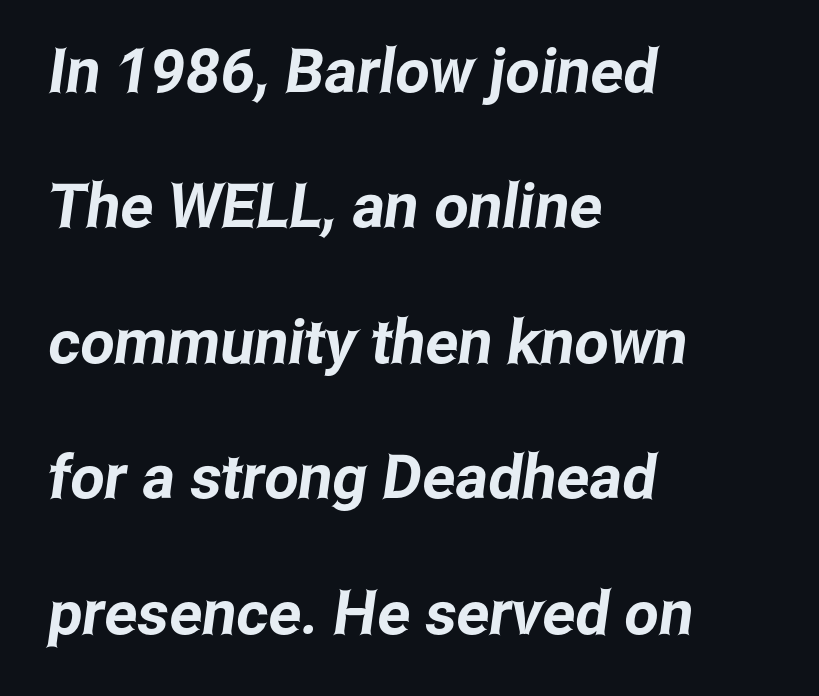
Q: Is the typeface a serif or a sans-serif typeface? A: Sans-serif.
Q: Is the text underlined? A: No.
Q: How is the paragraph aligned? A: Left-aligned.
Q: Is the spacing between letters normal or unusually wide? A: Normal.
Q: Is the spacing between lines tight, normal or loose? A: Loose.
Q: Width (condensed, normal, or wide)? A: Condensed.
Q: Stroke contrast? A: Low.
Q: x-height? A: Medium.
Q: Monospaced? A: No.
